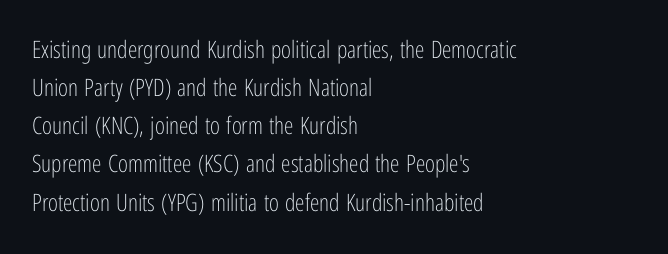
The image shows 24 px text type, upright; set left-aligned, normal line spacing (1.59x), normal letter spacing, not underlined.
